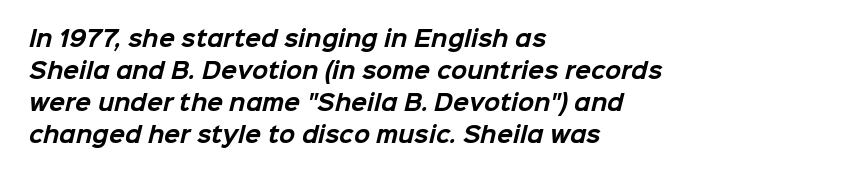
The string is rendered with underlining switched off. What stands out about the letter spacing? Nothing — it is the standard amount. I'd describe the lettering as bold — thick and assertive. What's the leading like? Ordinary, nothing unusual. This rendering uses left alignment, leaving the right contour irregular.
